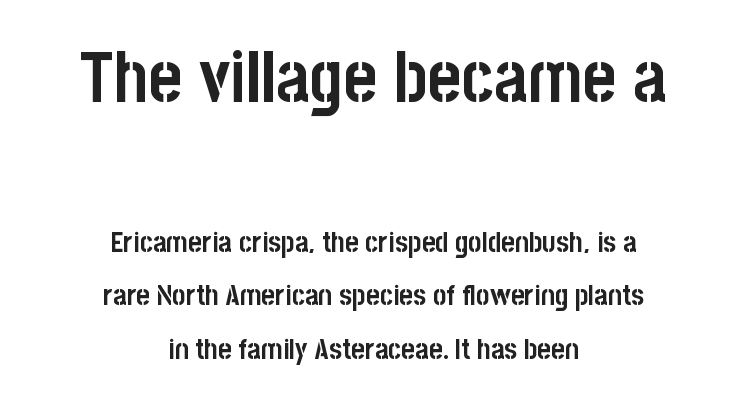
{"serif": "no", "italic": "no", "bold": "yes", "weight": "semibold", "width": "condensed", "stroke_contrast": "low", "x_height": "large", "monospaced": "no", "underline": "no", "align": "center", "line_spacing_ratio": 1.84, "letter_spacing": "normal", "letter_spacing_em": 0.0, "larger_block": "first", "size_ratio": 2.48, "glyph_px": 72}
